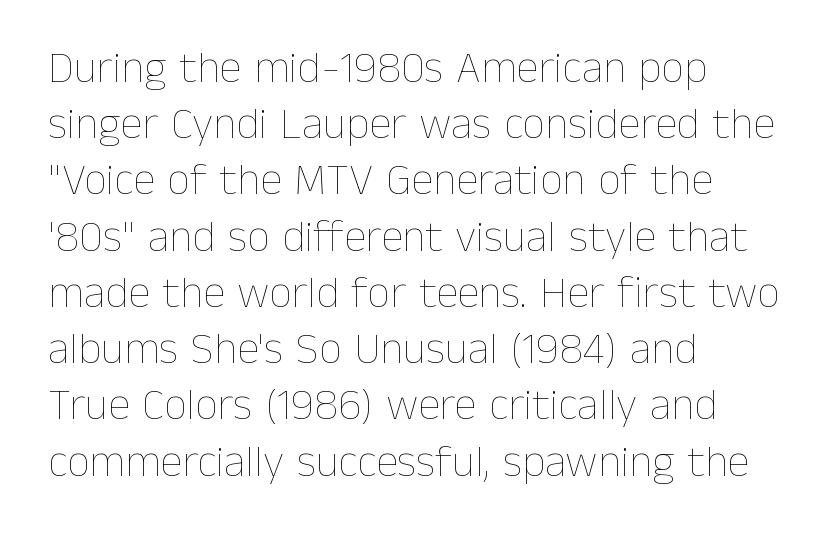
The image shows 45 px thin type, upright; set left-aligned, normal line spacing (1.25x), normal letter spacing, not underlined; low stroke contrast and a medium x-height.
